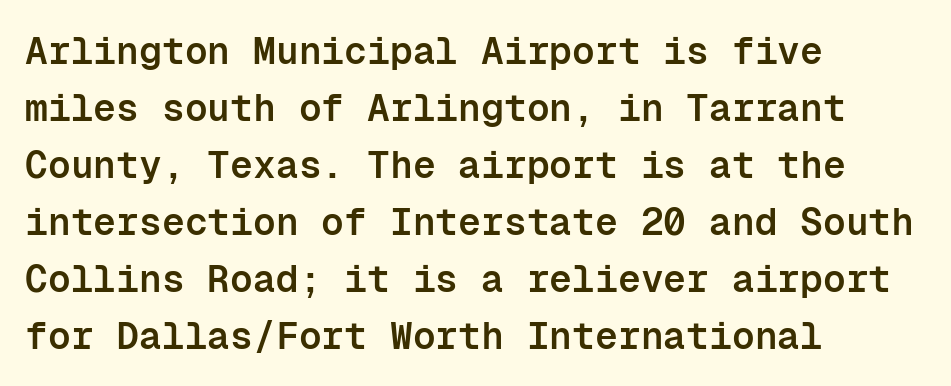
{"serif": "no", "italic": "no", "bold": "semi", "weight": "semibold", "width": "normal", "stroke_contrast": "low", "x_height": "medium", "monospaced": "yes", "underline": "no", "align": "left", "line_spacing": "normal", "line_spacing_ratio": 1.5, "letter_spacing": "normal", "letter_spacing_em": 0.0, "glyph_px": 38}
